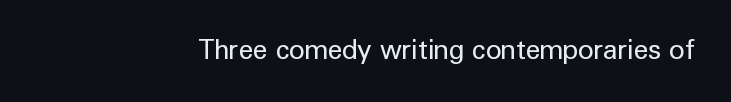
Has an underline been added? It has not. The type is set solid horizontally, with unmodified tracking. The characters are drawn with everyday or finer stroke widths. Every character sits straight up, as roman type does.
